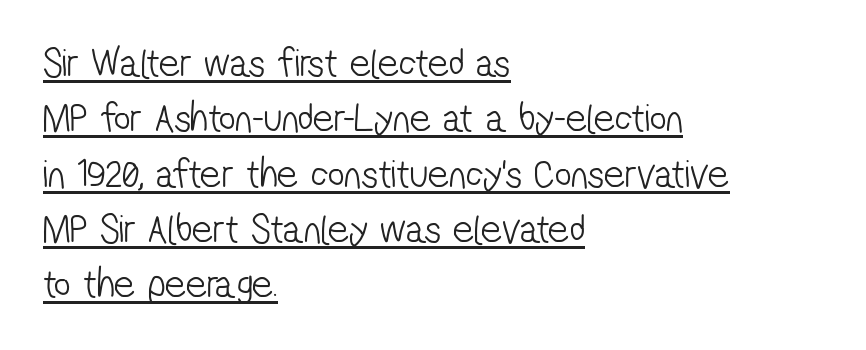
Q: Is the text bold? A: No.
Q: Is the typeface a serif or a sans-serif typeface? A: Sans-serif.
Q: Is the text underlined? A: Yes.
Q: How is the paragraph aligned? A: Left-aligned.
Q: Is the spacing between letters normal or unusually wide? A: Normal.
Q: Is the spacing between lines tight, normal or loose? A: Normal.
Q: Width (condensed, normal, or wide)? A: Condensed.
Q: Stroke contrast? A: Low.
Q: x-height? A: Medium.
Q: Monospaced? A: No.
